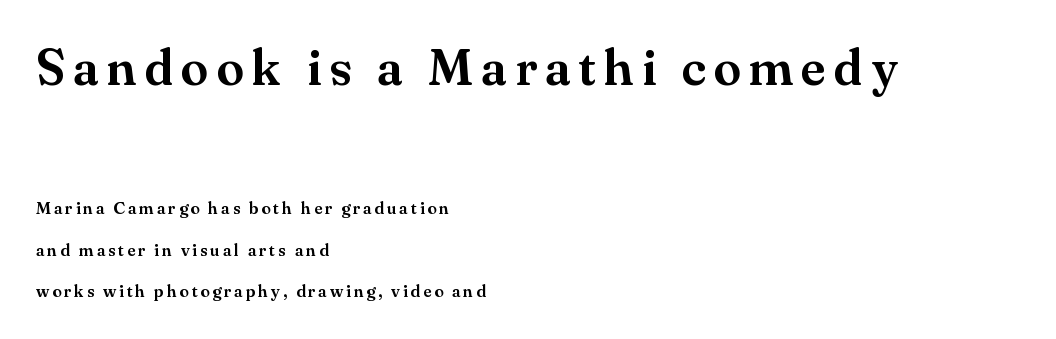
The image shows 50 px serif type, upright; set left-aligned, loose line spacing (2.43x), not underlined; the first (top) block is 2.94x larger; medium stroke contrast and a small x-height.
